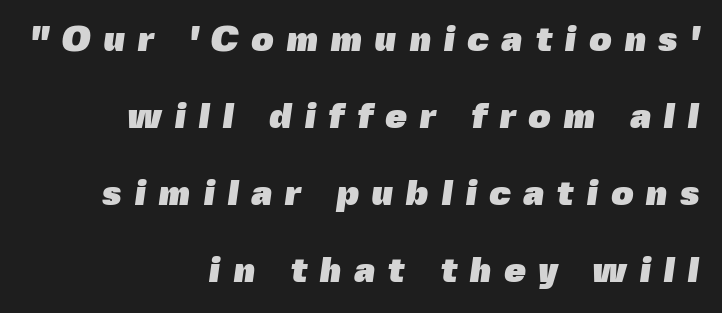
Q: Is the text bold? A: Yes.
Q: Is the typeface a serif or a sans-serif typeface? A: Sans-serif.
Q: Is the text underlined? A: No.
Q: How is the paragraph aligned? A: Right-aligned.
Q: Is the spacing between letters normal or unusually wide? A: Unusually wide.
Q: Is the spacing between lines tight, normal or loose? A: Loose.
Q: Width (condensed, normal, or wide)? A: Normal.
Q: x-height? A: Medium.
Q: Monospaced? A: No.
